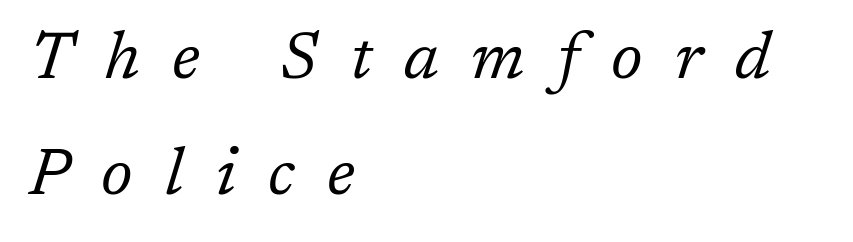
{"serif": "yes", "italic": "yes", "lean": "right", "slant_degrees": 17, "bold": "no", "weight": "regular", "width": "normal", "stroke_contrast": "low", "x_height": "medium", "monospaced": "no", "underline": "no", "align": "left", "line_spacing_ratio": 1.76, "letter_spacing": "wide", "letter_spacing_em": 0.49, "glyph_px": 66}
